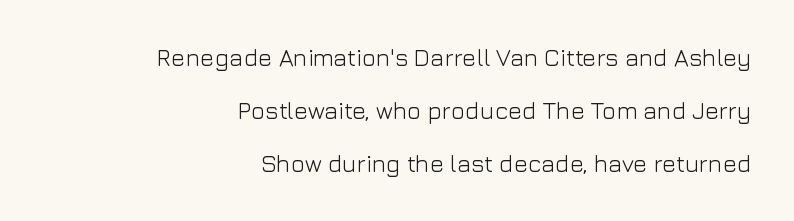
The font sits on the lighter half of the weight spectrum, regular included. Whoever set this chose breathing room over compactness in the vertical rhythm. The line texture is even and compact thanks to regular tracking. The rag falls on the left side of this text block. The space directly below the letters is spotless.
